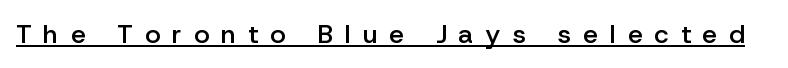
{"italic": "no", "bold": "semi", "underline": "yes", "letter_spacing": "wide", "letter_spacing_em": 0.47, "glyph_px": 26}
